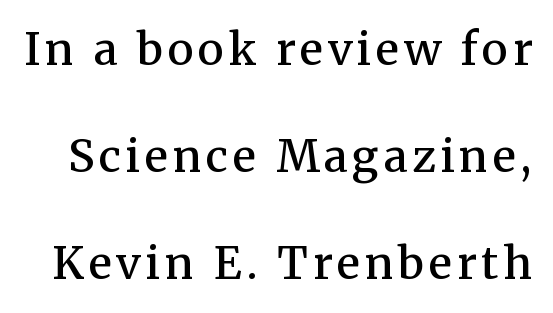
The letters stand upright; this is a roman face. A bare baseline throughout the passage. Note: serifs present on the glyphs. Notice the wide empty band between every row — that's loose leading.
